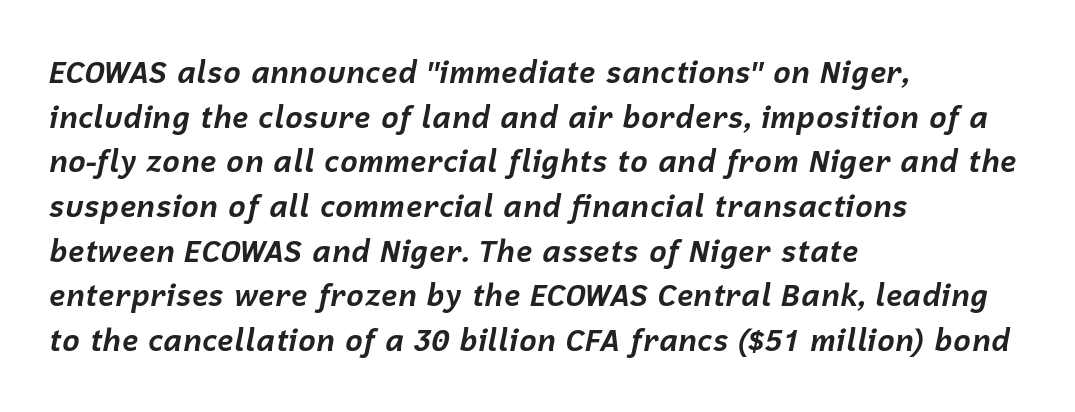
The image shows 30 px bold type, italic (leaning right); set left-aligned, normal line spacing (1.49x), normal letter spacing, not underlined; low stroke contrast and a medium x-height.
